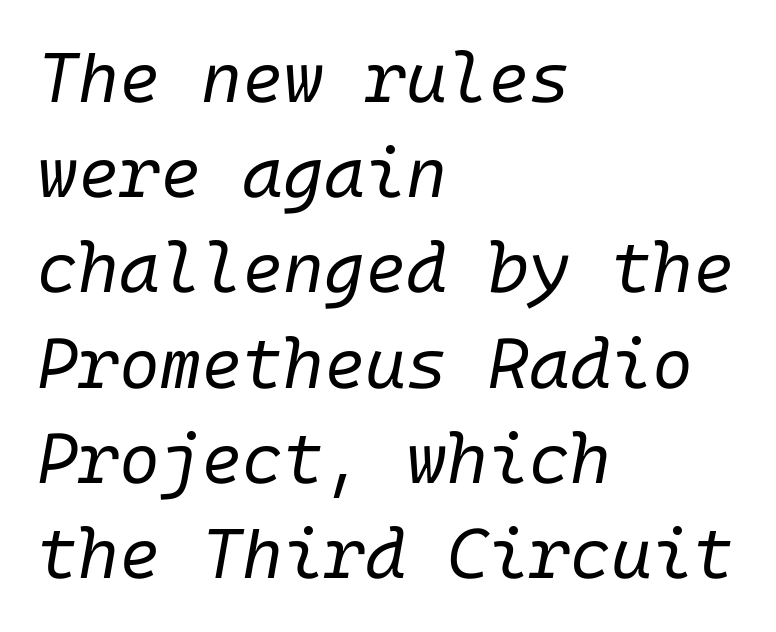
Each stroke keeps to a modest, everyday thickness or less. How would I describe the line gaps? Plain and ordinary. Look at the tracking — it's just the regular setting, nothing added. Layout note: lines flush left.
